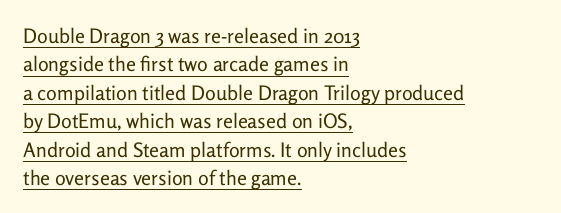
The image shows 20 px text type, upright; set left-aligned, normal line spacing (1.42x), normal letter spacing, underlined.
